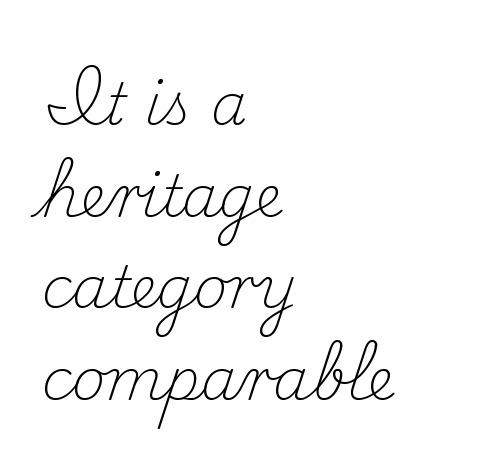
{"serif": "yes", "bold": "no", "weight": "light", "width": "normal", "stroke_contrast": "medium", "x_height": "small", "monospaced": "no", "underline": "no", "align": "left", "line_spacing": "normal", "line_spacing_ratio": 1.58, "letter_spacing": "normal", "letter_spacing_em": 0.0, "glyph_px": 58}
